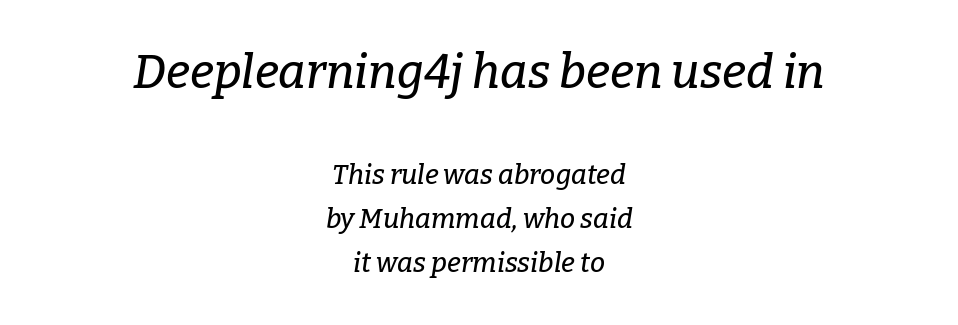
Q: Is the text italic (slanted)? A: Yes, it leans right by about 9 degrees.
Q: Is the typeface a serif or a sans-serif typeface? A: Serif.
Q: Is the text underlined? A: No.
Q: How is the paragraph aligned? A: Centered.
Q: Is the spacing between letters normal or unusually wide? A: Normal.
Q: Is the spacing between lines tight, normal or loose? A: Normal.
Q: Which block of text is set in a larger size, the first (top) or the second (bottom)? A: The first (top) one.
Q: Width (condensed, normal, or wide)? A: Normal.
Q: Stroke contrast? A: Low.
Q: x-height? A: Medium.
Q: Monospaced? A: No.
